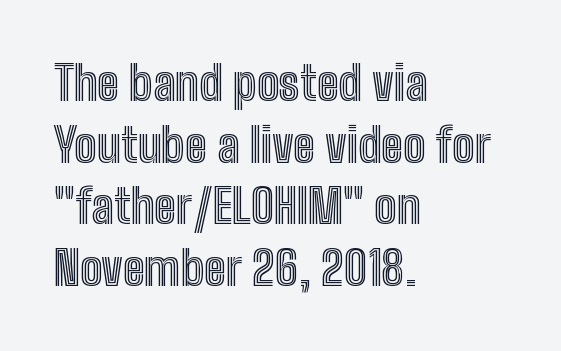
{"italic": "no", "width": "condensed", "x_height": "medium", "monospaced": "no", "underline": "no", "align": "left", "line_spacing": "normal", "line_spacing_ratio": 1.31, "letter_spacing": "normal", "letter_spacing_em": 0.0, "glyph_px": 47}
